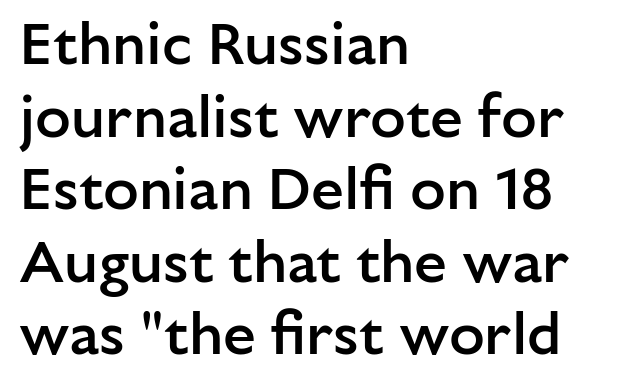
{"serif": "no", "italic": "no", "bold": "semi", "weight": "semibold", "width": "normal", "stroke_contrast": "low", "x_height": "medium", "monospaced": "no", "underline": "no", "align": "left", "line_spacing_ratio": 1.23, "letter_spacing": "normal", "letter_spacing_em": 0.0, "glyph_px": 59}
